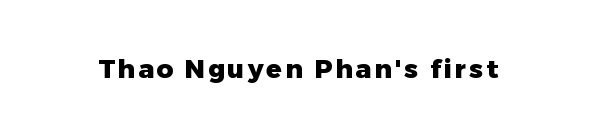
{"italic": "no", "bold": "yes", "underline": "no", "glyph_px": 26}
